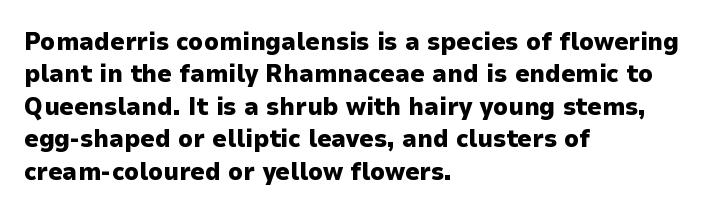
A typesetter would mark this as roman, not italic. The strokes are fattened all the way to bold. Beneath every word, the page is bare. The letters sit at their default tracking, neither squeezed nor spread. Notice how the passage keeps a crisp vertical edge on the left only. The lines sit at an ordinary, default distance from one another.
